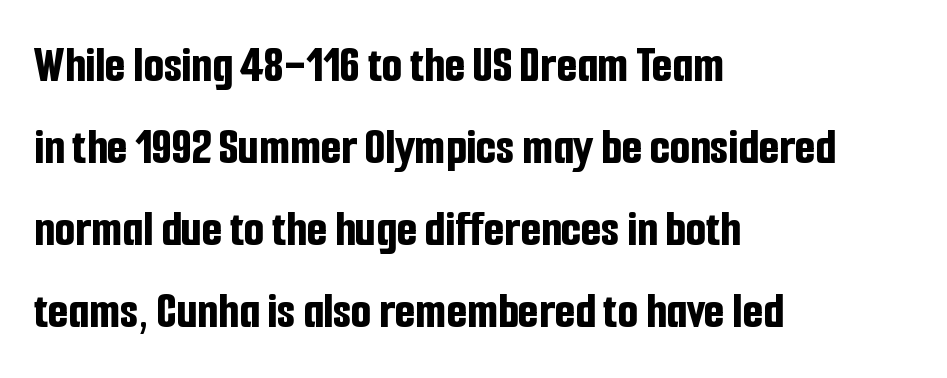
{"serif": "no", "italic": "no", "bold": "yes", "weight": "bold", "width": "condensed", "stroke_contrast": "low", "x_height": "medium", "monospaced": "no", "underline": "no", "align": "left", "line_spacing": "normal", "line_spacing_ratio": 1.58, "letter_spacing": "normal", "letter_spacing_em": 0.0, "glyph_px": 52}
